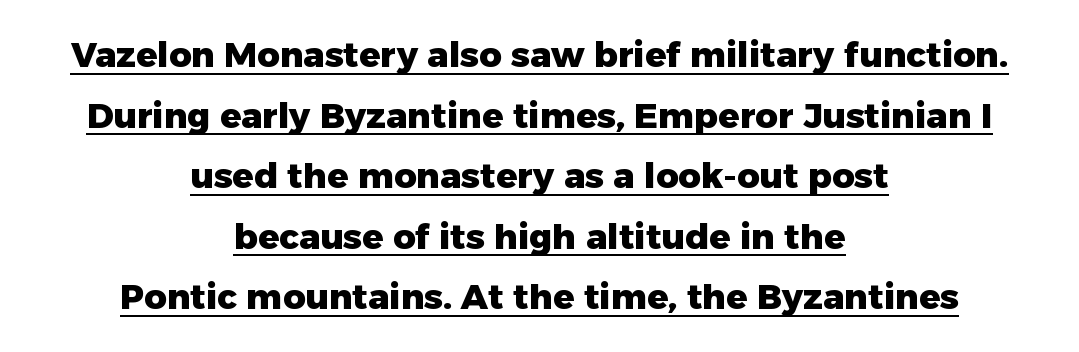
{"serif": "no", "italic": "no", "bold": "yes", "weight": "heavy", "width": "normal", "stroke_contrast": "low", "x_height": "medium", "monospaced": "no", "underline": "yes", "align": "center", "line_spacing_ratio": 1.73, "letter_spacing": "normal", "letter_spacing_em": 0.0, "glyph_px": 35}
